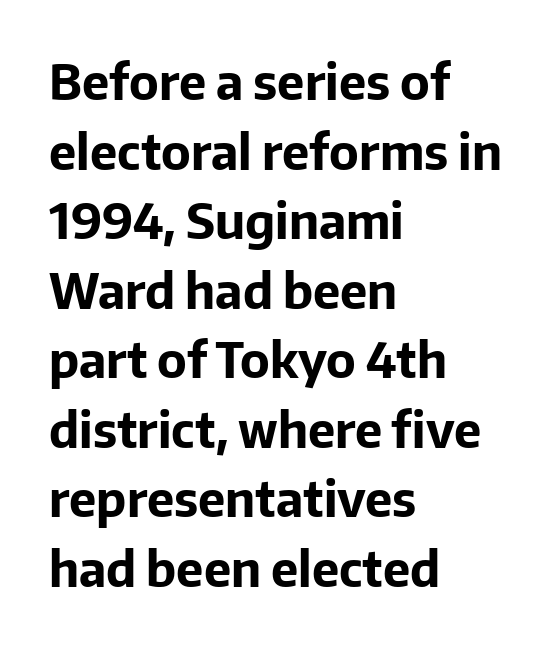
How would I describe the line gaps? Plain and ordinary. This sample uses an upright cut, with every glyph sitting square on the baseline. These lines are rendered in a variable-pitch font. One-word summary of the alignment: left.
